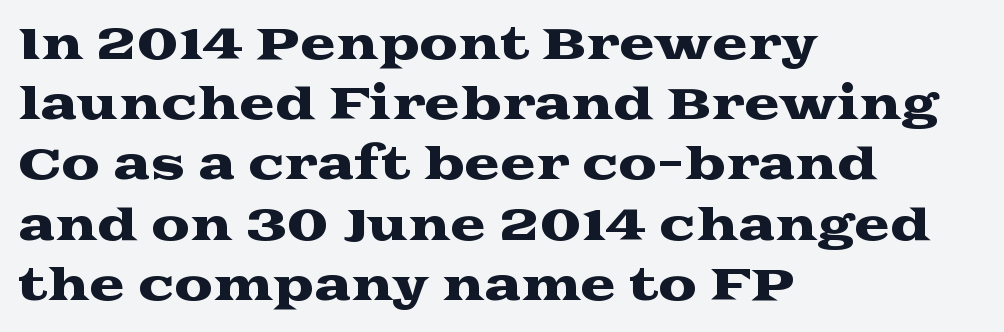
Q: Is the text italic (slanted)? A: No, it is upright.
Q: Is the typeface a serif or a sans-serif typeface? A: Serif.
Q: Is the text underlined? A: No.
Q: How is the paragraph aligned? A: Left-aligned.
Q: Is the spacing between letters normal or unusually wide? A: Normal.
Q: Is the spacing between lines tight, normal or loose? A: Normal.
Q: Width (condensed, normal, or wide)? A: Wide.
Q: Stroke contrast? A: Medium.
Q: x-height? A: Medium.
Q: Monospaced? A: No.
